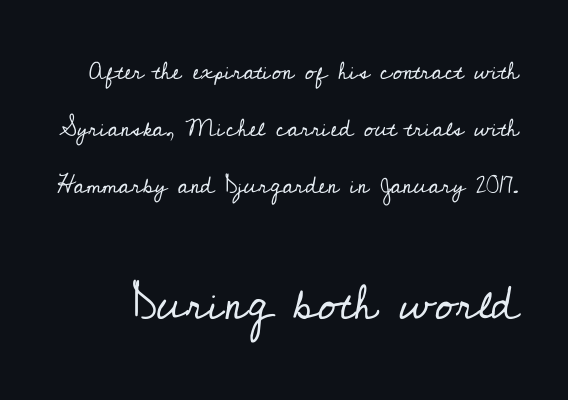
Just letters on the line, the space beneath them empty. What stands out about the letter spacing? Nothing — it is the standard amount. A great deal of white space separates one row of letters from the next. Between these two stacked blocks, the lower one wins on size. Heaviness? Minimal to ordinary, like unemphasized prose.
